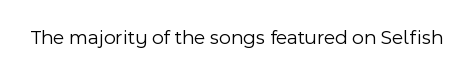
Posture: upright roman. Short note: letters normally spaced. The weight would be labelled regular, book, light, or lighter still. Lines of text with bare space underneath.
